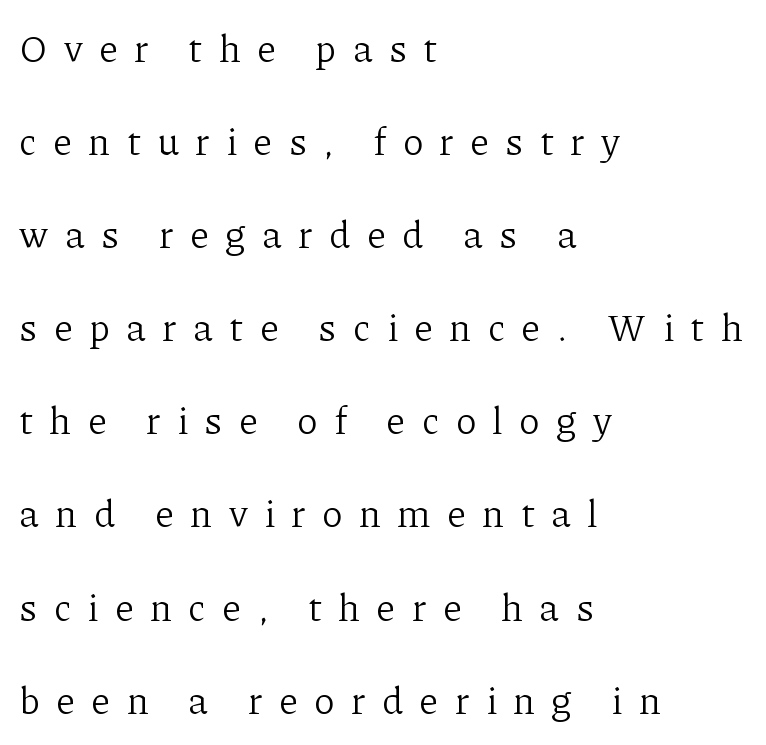
The face used here is seriffed, in the tradition of book romans. If you drew a ruler down the left edge, every line would touch it. No extra ink here — the face is not bold. No word sits above an underline.
